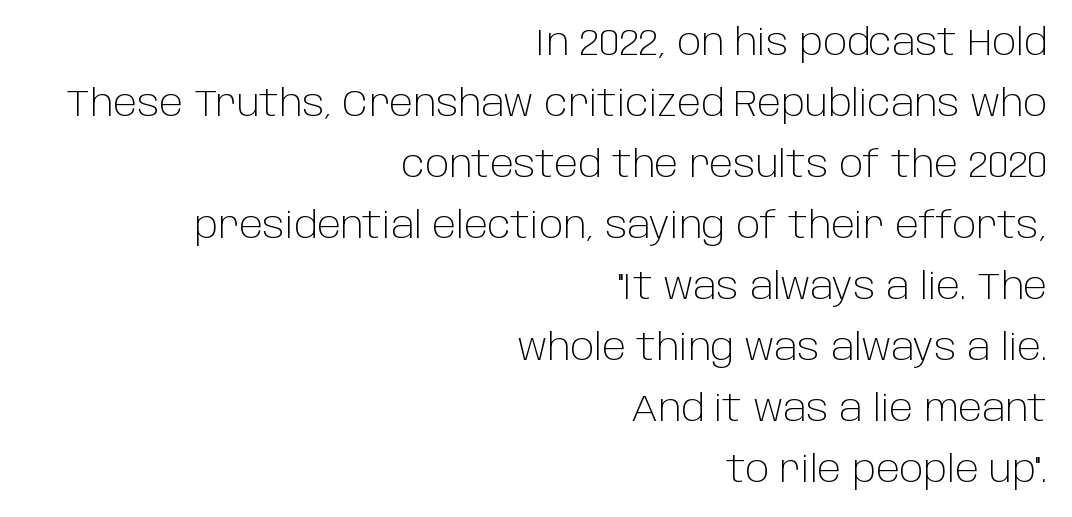
{"serif": "no", "italic": "no", "bold": "no", "weight": "light", "width": "normal", "stroke_contrast": "low", "x_height": "large", "monospaced": "no", "underline": "no", "align": "right", "line_spacing": "normal", "line_spacing_ratio": 1.65, "letter_spacing": "normal", "letter_spacing_em": 0.0, "glyph_px": 37}
